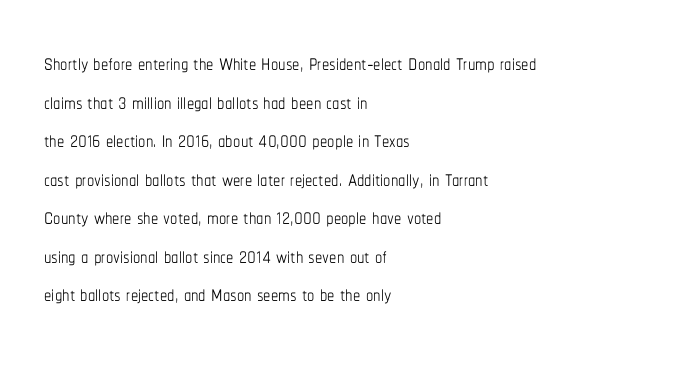
The rows are spaced the way most documents space them. Visually the block forms a straight wall on the left and a jagged coastline on the right. Letter spacing: default. The specimen omits any rule beneath the text block's lines. Stems and bowls with no extra thickness — not bold. Spacing verdict: proportional, widths tailored to each character.
